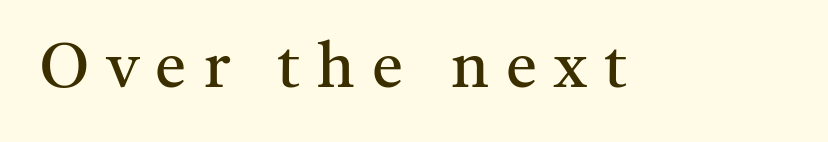
The image shows 63 px regular-weight serif type, upright; set unusually wide letter spacing (+0.27 em), not underlined; medium stroke contrast and a medium x-height.
